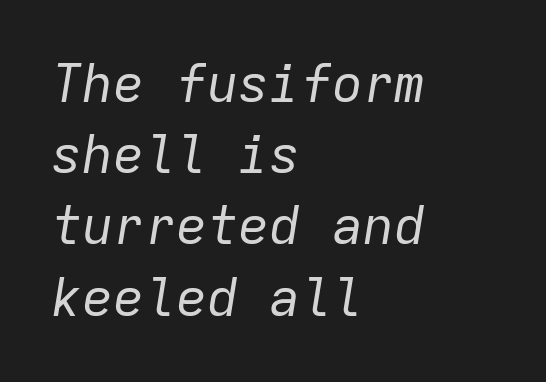
{"italic": "yes", "lean": "right", "slant_degrees": 9, "bold": "no", "weight": "regular", "width": "normal", "stroke_contrast": "low", "x_height": "medium", "monospaced": "yes", "underline": "no", "align": "left", "line_spacing": "normal", "line_spacing_ratio": 1.37, "letter_spacing": "normal", "letter_spacing_em": 0.0, "glyph_px": 52}
